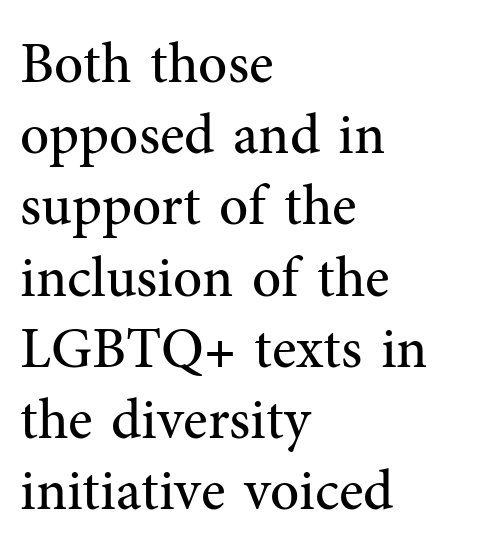
{"serif": "yes", "italic": "no", "bold": "no", "weight": "regular", "width": "normal", "stroke_contrast": "medium", "x_height": "medium", "monospaced": "no", "underline": "no", "align": "left", "line_spacing": "normal", "line_spacing_ratio": 1.25, "letter_spacing": "normal", "letter_spacing_em": 0.0, "glyph_px": 57}
